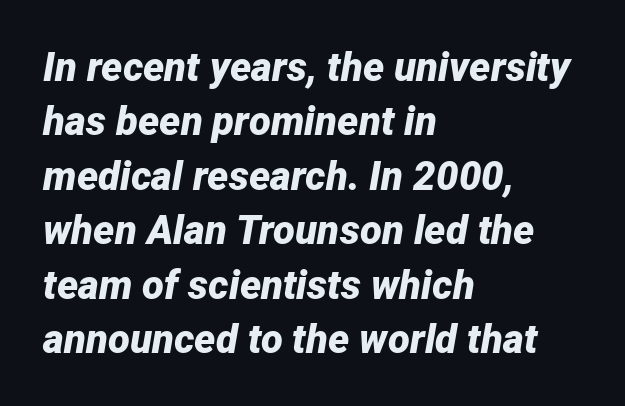
{"italic": "yes", "lean": "right", "slant_degrees": 12, "bold": "yes", "weight": "bold", "width": "normal", "stroke_contrast": "low", "x_height": "medium", "monospaced": "no", "underline": "no", "align": "left", "line_spacing": "normal", "line_spacing_ratio": 1.36, "letter_spacing": "normal", "letter_spacing_em": 0.0, "glyph_px": 40}
